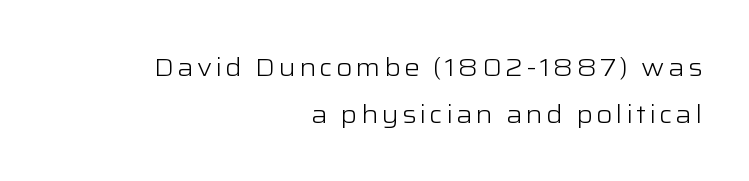
{"italic": "no", "bold": "no", "underline": "no", "align": "right", "line_spacing_ratio": 1.88, "glyph_px": 25}
